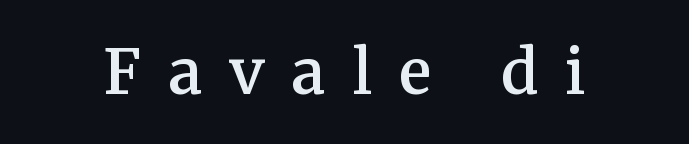
The image shows 61 px semibold serif type, upright; set unusually wide letter spacing (+0.45 em), not underlined; medium stroke contrast and a medium x-height.
